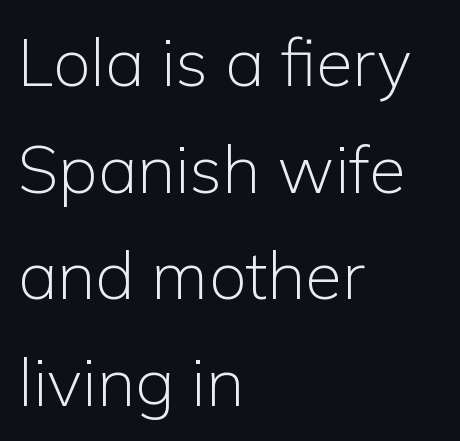
The image shows 67 px light sans-serif type, upright; set left-aligned, normal line spacing (1.59x), normal letter spacing, not underlined; low stroke contrast and a medium x-height.
